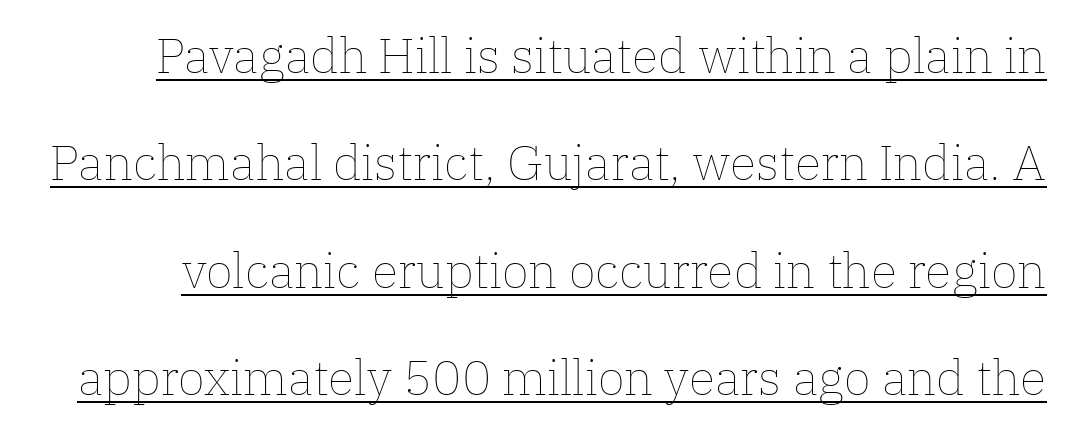
Regarding leading, the lines here are spaced well apart. The glyphs are accompanied by a horizontal stroke just below them. Look at the tracking — it's just the regular setting, nothing added. The letterforms sit at book weight or below. Notice how the stems are strictly vertical — no italics here. Looks like regular typesetting: each glyph gets only the width it needs.
